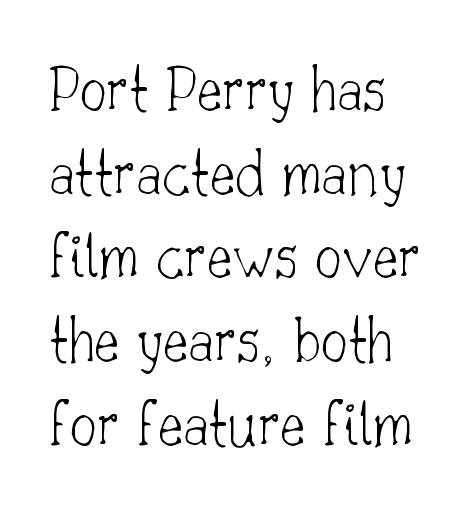
{"serif": "yes", "italic": "no", "bold": "no", "weight": "thin", "width": "normal", "stroke_contrast": "low", "x_height": "small", "monospaced": "no", "underline": "no", "align": "left", "line_spacing_ratio": 1.23, "letter_spacing": "normal", "letter_spacing_em": 0.0, "glyph_px": 68}
